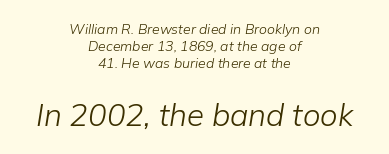
The image shows 31 px light type, italic (leaning right); set centered, line spacing 1.2x, normal letter spacing, not underlined; the second (bottom) block is 2.21x larger; low stroke contrast and a medium x-height.
